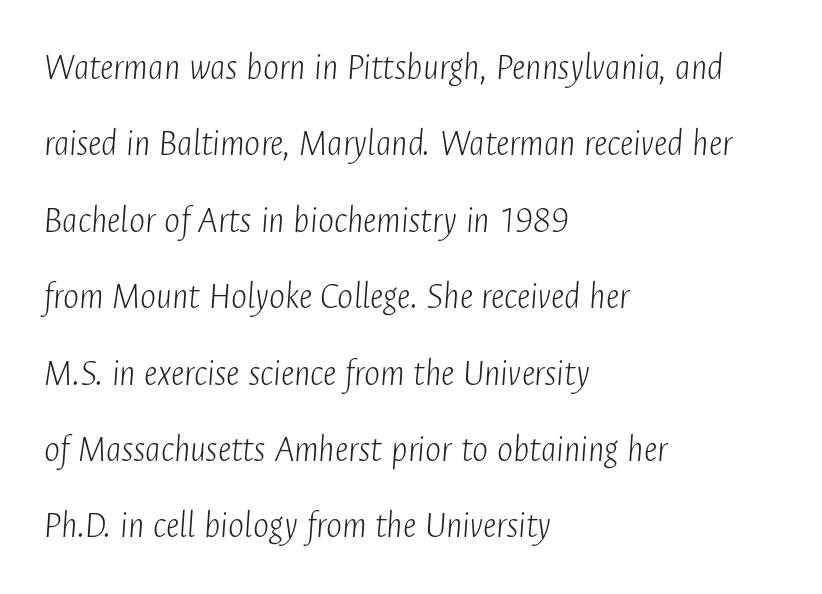
Short note: letters normally spaced. Rendered with sloped, italic letterforms. Here the designer chose a conventional face with non-uniform glyph widths. Baseline-to-baseline distance is far greater than the letter height. Compared with a typical body face, this is equally light or lighter still. The space beneath each line is pristine and unruled.
